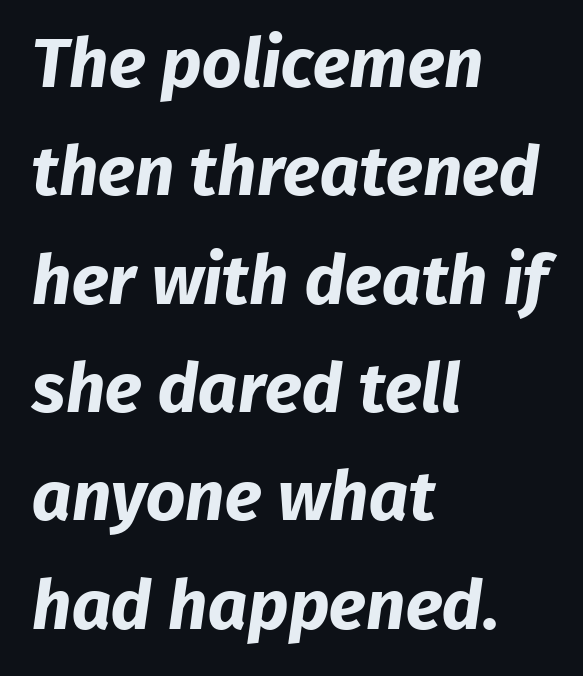
Q: Is the text bold? A: Yes.
Q: Is the typeface a serif or a sans-serif typeface? A: Sans-serif.
Q: Is the text underlined? A: No.
Q: How is the paragraph aligned? A: Left-aligned.
Q: Is the spacing between letters normal or unusually wide? A: Normal.
Q: Is the spacing between lines tight, normal or loose? A: Normal.
Q: Width (condensed, normal, or wide)? A: Normal.
Q: Stroke contrast? A: Low.
Q: x-height? A: Medium.
Q: Monospaced? A: No.
